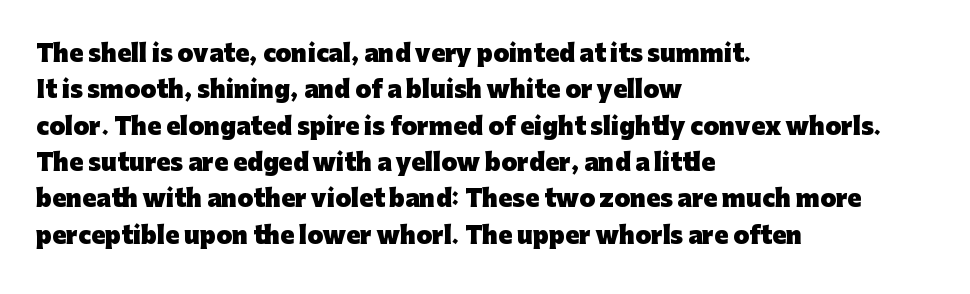
Q: Is the text bold? A: Yes.
Q: Is the text italic (slanted)? A: No, it is upright.
Q: Is the text underlined? A: No.
Q: How is the paragraph aligned? A: Left-aligned.
Q: Is the spacing between letters normal or unusually wide? A: Normal.
Q: Is the spacing between lines tight, normal or loose? A: Normal.
